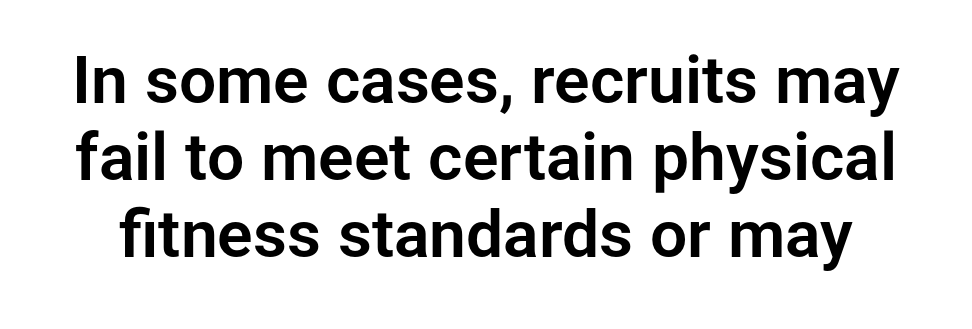
The font's upright variant was chosen for this text. Each letter keeps its own natural width here, so spacing adapts to shape. Observe the ordinary spacing: letters are neighbours, not strangers. The passage shown is not underscored anywhere.
